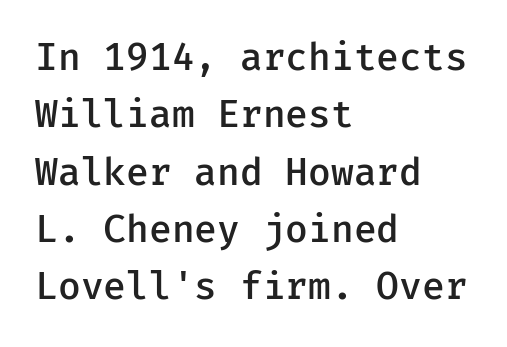
Q: Is the text bold? A: Semi-bold.
Q: Is the text italic (slanted)? A: No, it is upright.
Q: Is the typeface a serif or a sans-serif typeface? A: Sans-serif.
Q: Is the text underlined? A: No.
Q: How is the paragraph aligned? A: Left-aligned.
Q: Is the spacing between letters normal or unusually wide? A: Normal.
Q: Is the spacing between lines tight, normal or loose? A: Normal.
Q: Width (condensed, normal, or wide)? A: Normal.
Q: Stroke contrast? A: Low.
Q: x-height? A: Medium.
Q: Monospaced? A: Yes.
